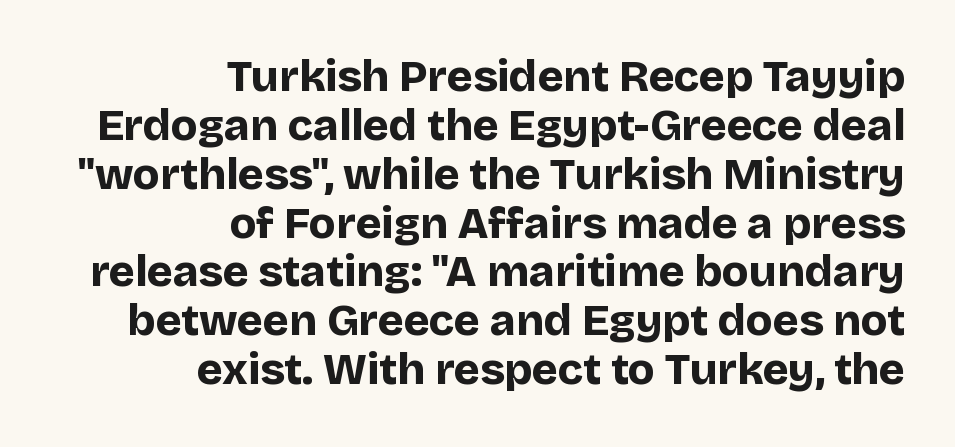
The passage is arranged like a letterhead date or caption credit — flush right. You could not count columns in this text — the font is proportionally spaced. No italicization has been applied; the sample stays upright. Cramped leading. The glyphs in this specimen are sans serif.
